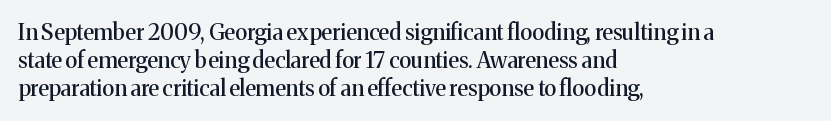
Q: Is the text italic (slanted)? A: No, it is upright.
Q: Is the text underlined? A: No.
Q: How is the paragraph aligned? A: Left-aligned.
Q: Is the spacing between letters normal or unusually wide? A: Normal.
Q: Is the spacing between lines tight, normal or loose? A: Normal.
